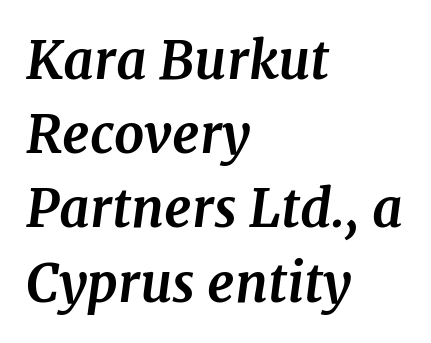
The image shows 53 px bold serif type, italic (leaning right); set left-aligned, normal line spacing (1.4x), normal letter spacing, not underlined; medium stroke contrast and a medium x-height.
